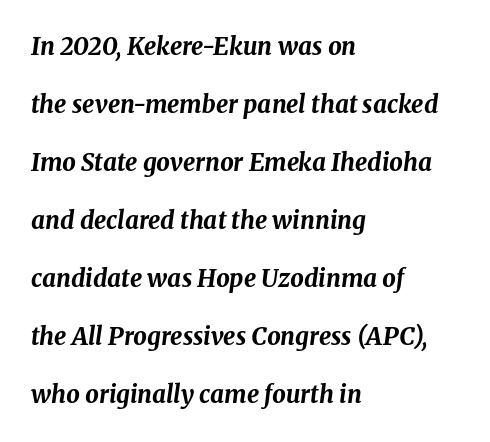
{"italic": "yes", "lean": "right", "slant_degrees": 8, "bold": "yes", "underline": "no", "align": "left", "line_spacing": "loose", "line_spacing_ratio": 2.42, "letter_spacing": "normal", "letter_spacing_em": 0.0, "glyph_px": 24}
